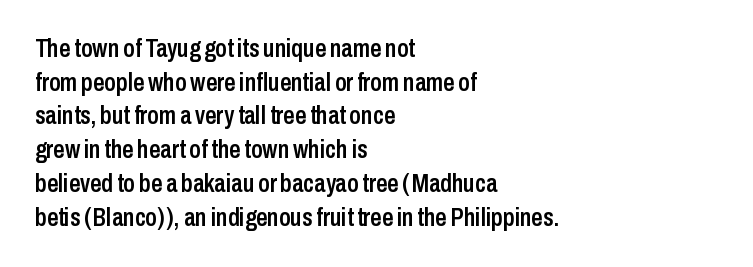
The image shows 25 px text type, upright; set left-aligned, normal line spacing (1.35x), normal letter spacing, not underlined.
